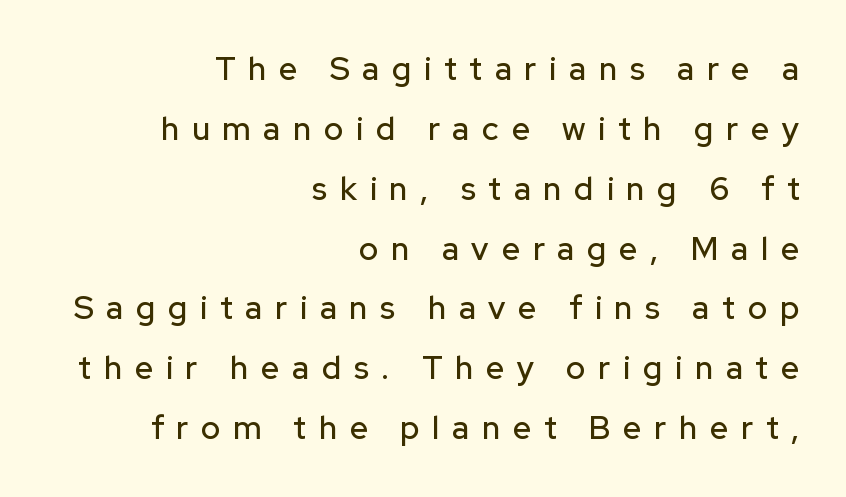
The zone under the glyphs is completely vacant. Check where the strokes stop: nothing finishes them off — pure sans. Spacing verdict: proportional, widths tailored to each character. You could only call the tracking loose — the letters float apart. Every stem runs plumb, perpendicular to the baseline.
